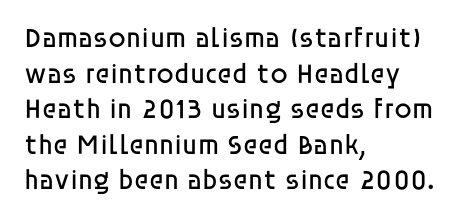
Q: Is the text bold? A: No.
Q: Is the text italic (slanted)? A: No, it is upright.
Q: Is the typeface a serif or a sans-serif typeface? A: Sans-serif.
Q: Is the text underlined? A: No.
Q: How is the paragraph aligned? A: Left-aligned.
Q: Is the spacing between letters normal or unusually wide? A: Normal.
Q: Is the spacing between lines tight, normal or loose? A: Normal.
Q: Width (condensed, normal, or wide)? A: Normal.
Q: Stroke contrast? A: Low.
Q: x-height? A: Large.
Q: Monospaced? A: No.
